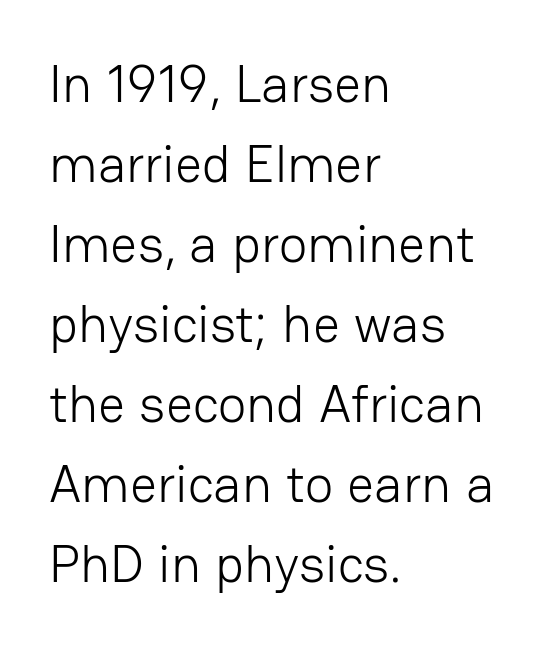
Typographically, this falls in the sans-serif category. The letterforms sit at book weight or below. The letters stand upright; this is a roman face. Character widths vary here, with narrow letters taking less room than wide ones.
